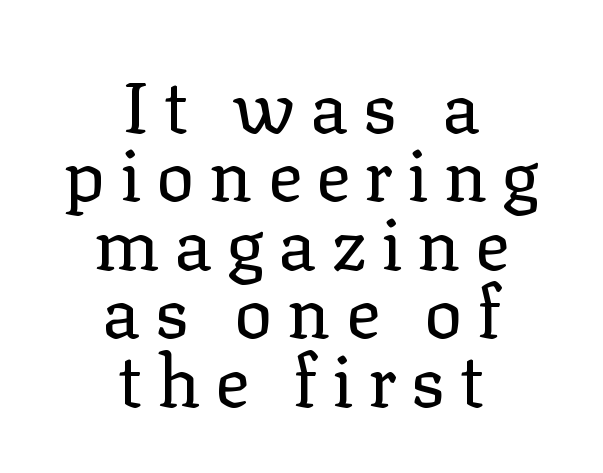
Q: Is the text bold? A: No.
Q: Is the text italic (slanted)? A: No, it is upright.
Q: Is the typeface a serif or a sans-serif typeface? A: Serif.
Q: Is the text underlined? A: No.
Q: How is the paragraph aligned? A: Centered.
Q: Is the spacing between letters normal or unusually wide? A: Unusually wide.
Q: Is the spacing between lines tight, normal or loose? A: Tight.
Q: Width (condensed, normal, or wide)? A: Normal.
Q: Stroke contrast? A: Low.
Q: x-height? A: Medium.
Q: Monospaced? A: No.
